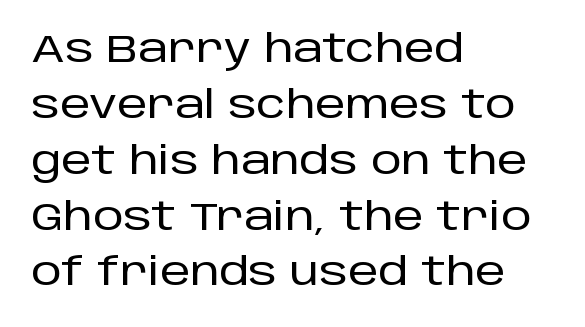
The image shows 38 px sans-serif type, upright; set left-aligned, normal line spacing (1.47x), normal letter spacing, not underlined; low stroke contrast and a large x-height.
